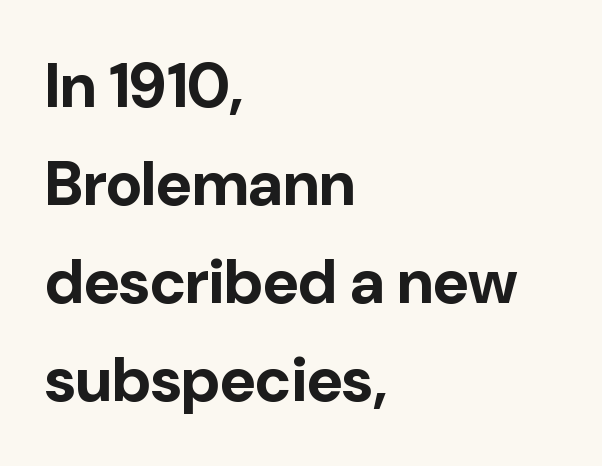
{"serif": "no", "italic": "no", "bold": "yes", "weight": "bold", "width": "normal", "stroke_contrast": "low", "x_height": "medium", "monospaced": "no", "underline": "no", "align": "left", "line_spacing": "normal", "line_spacing_ratio": 1.58, "letter_spacing": "normal", "letter_spacing_em": 0.0, "glyph_px": 62}
